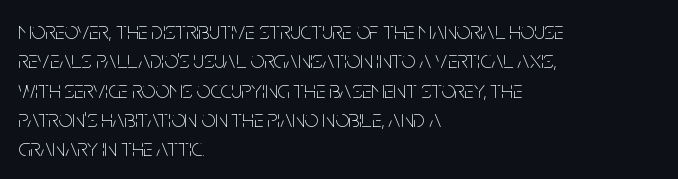
Notice how the stems are strictly vertical — no italics here. Standard letterfit; no display-style spreading of the glyphs. The space beneath each line is pristine and unruled. Counters stay open thanks to moderate or lighter strokes. A classic flush-left, rag-right setting is used for this passage.
